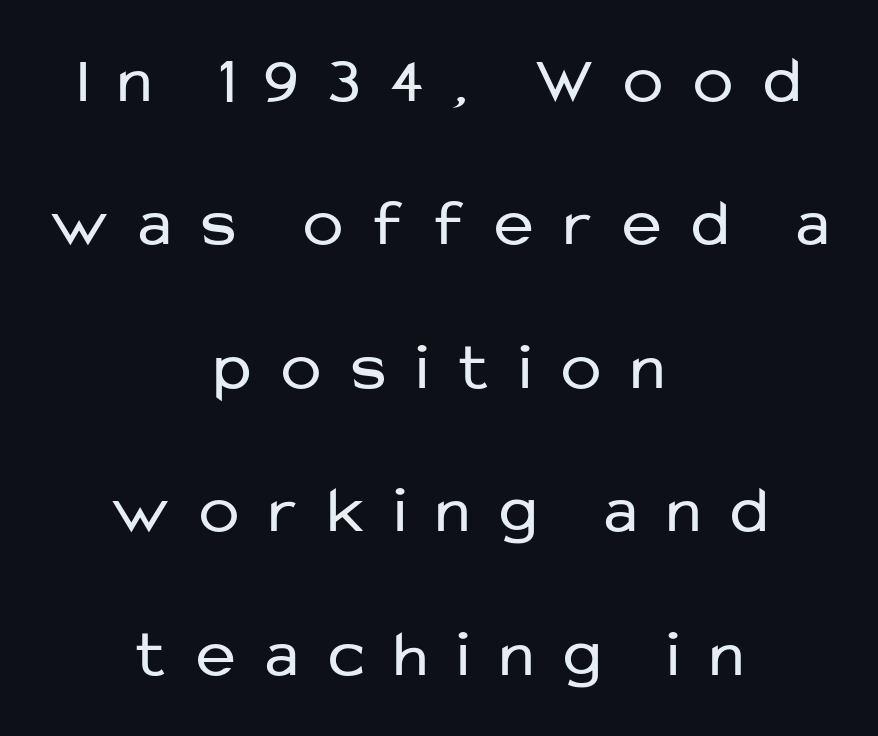
Q: Is the text bold? A: No.
Q: Is the text italic (slanted)? A: No, it is upright.
Q: Is the typeface a serif or a sans-serif typeface? A: Sans-serif.
Q: Is the text underlined? A: No.
Q: How is the paragraph aligned? A: Centered.
Q: Is the spacing between letters normal or unusually wide? A: Unusually wide.
Q: Is the spacing between lines tight, normal or loose? A: Loose.
Q: Width (condensed, normal, or wide)? A: Normal.
Q: Stroke contrast? A: Low.
Q: x-height? A: Medium.
Q: Monospaced? A: No.
